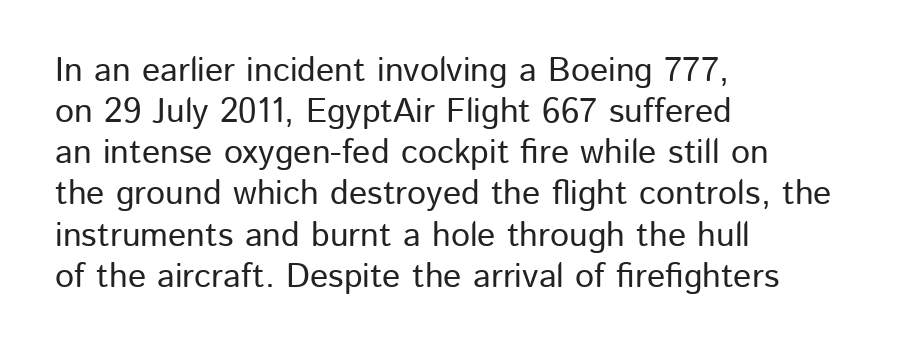
The setting favours the left margin, as ordinary paragraphs usually do. Here the designer chose a conventional face with non-uniform glyph widths. The letters stand upright; this is a roman face. Classification — sans serif. Tracking value appears to be zero — textbook default spacing.
